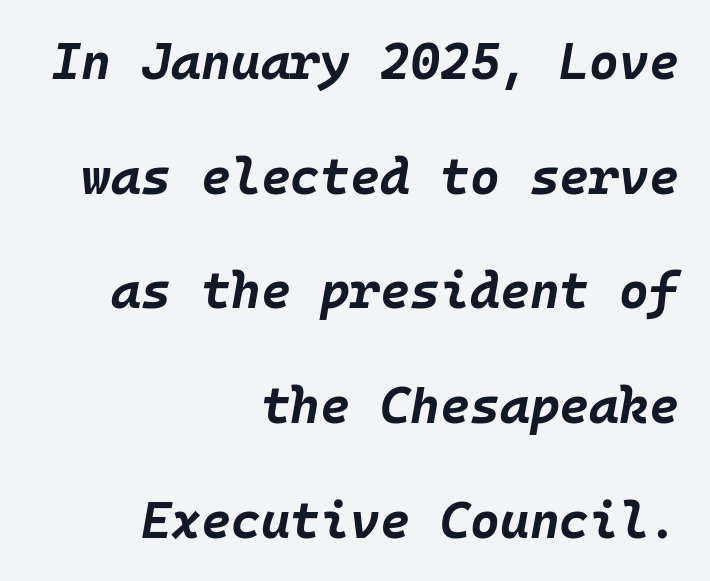
Q: Is the text bold? A: Yes.
Q: Is the text italic (slanted)? A: Yes, it leans right by about 10 degrees.
Q: Is the text underlined? A: No.
Q: How is the paragraph aligned? A: Right-aligned.
Q: Is the spacing between letters normal or unusually wide? A: Normal.
Q: Is the spacing between lines tight, normal or loose? A: Loose.
Q: Width (condensed, normal, or wide)? A: Normal.
Q: Stroke contrast? A: Low.
Q: x-height? A: Large.
Q: Monospaced? A: Yes.
